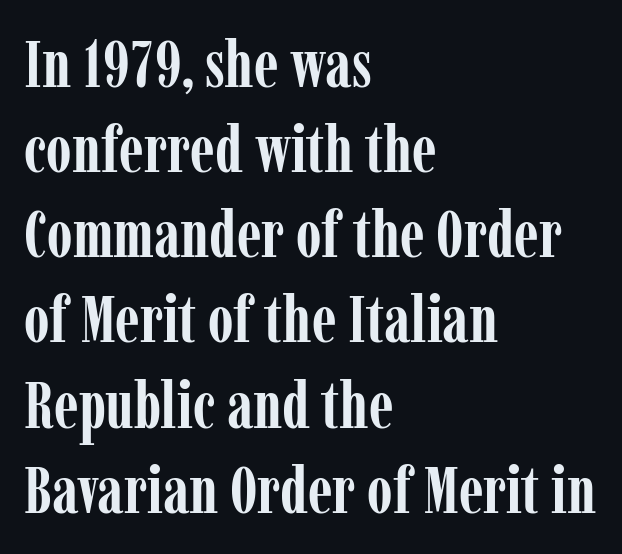
You'd pick this weight for a headline — it's a proper bold. Does the lettering tilt? It doesn't — this is upright. Proportional: the letters do not fall into vertical columns. The string is rendered with underlining switched off. Notice how descenders clear the ascenders below comfortably — that's standard leading. Stroke terminals: seriffed.
